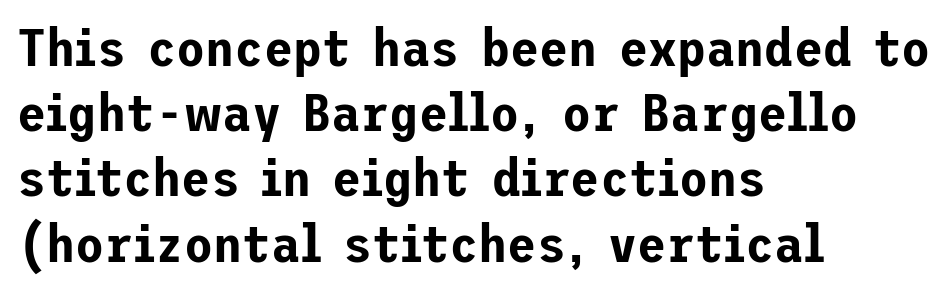
It's the straight-up-and-down kind of type. This sample uses plain, unmodified letter spacing. Anything drawn beneath the words? Only blank space. The face used here is a sans, in the tradition of grotesques and geometrics.
